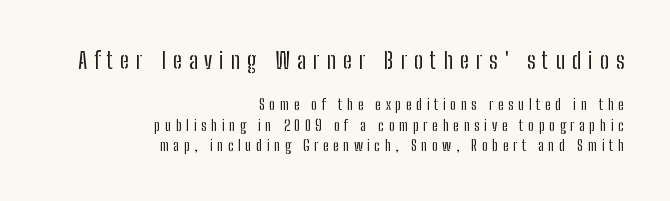
Counters stay open thanks to moderate or lighter strokes. Words float on clear page, feet unadorned. Substantial extra tracking has been applied to these lines. Size contrast runs from large at the top to small at the bottom.
